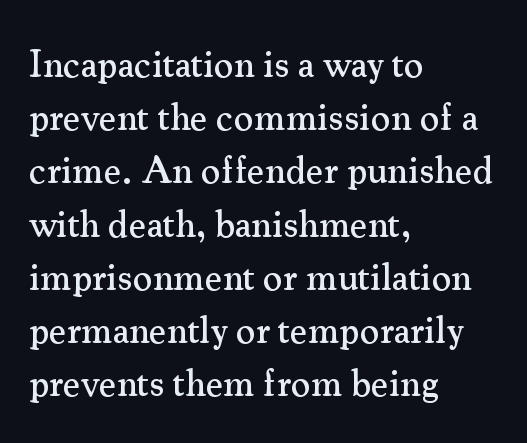
The image shows 38 px serif type, upright; set left-aligned, normal line spacing (1.4x), normal letter spacing, not underlined; medium stroke contrast and a small x-height.
